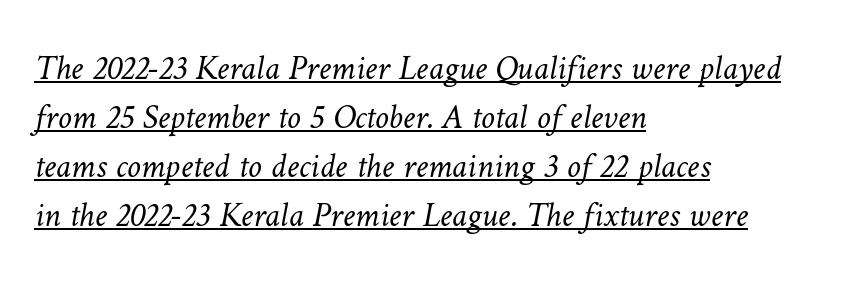
The image shows 35 px light type; set left-aligned, normal line spacing (1.4x), normal letter spacing, underlined; low stroke contrast and a medium x-height.
